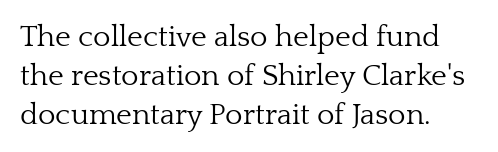
Q: Is the text bold? A: No.
Q: Is the text italic (slanted)? A: No, it is upright.
Q: Is the typeface a serif or a sans-serif typeface? A: Serif.
Q: Is the text underlined? A: No.
Q: How is the paragraph aligned? A: Left-aligned.
Q: Is the spacing between letters normal or unusually wide? A: Normal.
Q: Is the spacing between lines tight, normal or loose? A: Normal.
Q: Width (condensed, normal, or wide)? A: Normal.
Q: Stroke contrast? A: Low.
Q: x-height? A: Medium.
Q: Monospaced? A: No.
